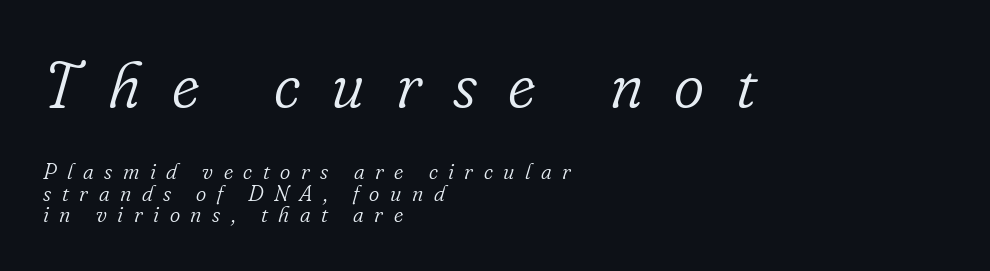
Q: Is the text bold? A: No.
Q: Is the text italic (slanted)? A: Yes, it leans right by about 16 degrees.
Q: Is the typeface a serif or a sans-serif typeface? A: Serif.
Q: Is the text underlined? A: No.
Q: How is the paragraph aligned? A: Left-aligned.
Q: Is the spacing between letters normal or unusually wide? A: Unusually wide.
Q: Is the spacing between lines tight, normal or loose? A: Tight.
Q: Which block of text is set in a larger size, the first (top) or the second (bottom)? A: The first (top) one.
Q: Width (condensed, normal, or wide)? A: Normal.
Q: Stroke contrast? A: Low.
Q: x-height? A: Small.
Q: Monospaced? A: No.
